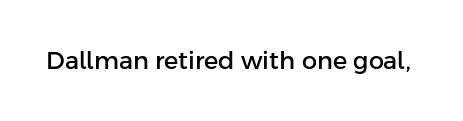
Observe the ordinary spacing: letters are neighbours, not strangers. Underline: absent. Rendered with straight, roman letterforms.
